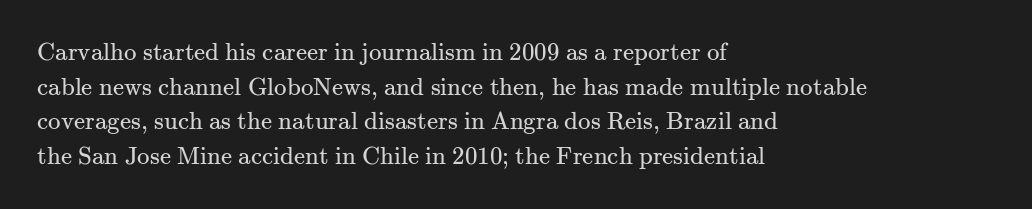
The letters stand straight up with perfectly vertical stems. The typesetter chose a ragged-right arrangement here. What's the leading like? Ordinary, nothing unusual. Nothing unusual about the tracking: characters are spaced as the font intends. Is the stroke heavy? The answer is a plain regular-or-lighter.
